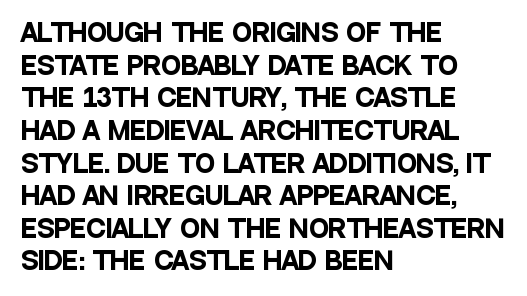
{"italic": "no", "bold": "yes", "underline": "no", "align": "left", "line_spacing": "normal", "line_spacing_ratio": 1.36, "letter_spacing": "normal", "letter_spacing_em": 0.0, "glyph_px": 24}
